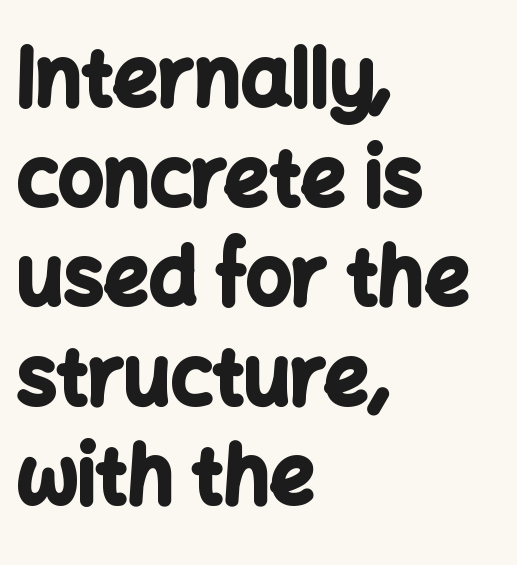
Typeset ragged right — the left edge is the straight one. Upright lettering throughout. Look at the stroke-to-counter ratio: heavy, a bold. This block has exactly the height ordinary leading produces. Classification — sans serif. This rendering leaves character spacing at its baseline value.
